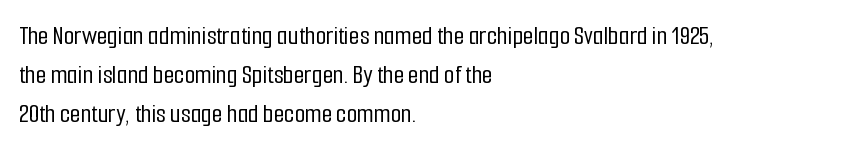
Q: Is the text italic (slanted)? A: No, it is upright.
Q: Is the text underlined? A: No.
Q: How is the paragraph aligned? A: Left-aligned.
Q: Is the spacing between letters normal or unusually wide? A: Normal.
Q: Is the spacing between lines tight, normal or loose? A: Normal.
